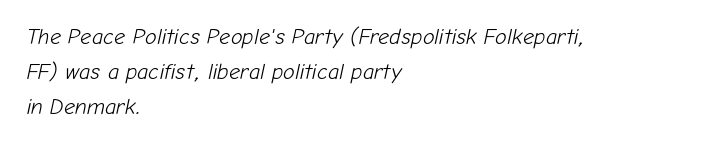
Q: Is the text bold? A: No.
Q: Is the text italic (slanted)? A: Yes, it leans right by about 12 degrees.
Q: Is the text underlined? A: No.
Q: How is the paragraph aligned? A: Left-aligned.
Q: Is the spacing between letters normal or unusually wide? A: Normal.
Q: Is the spacing between lines tight, normal or loose? A: Normal.
